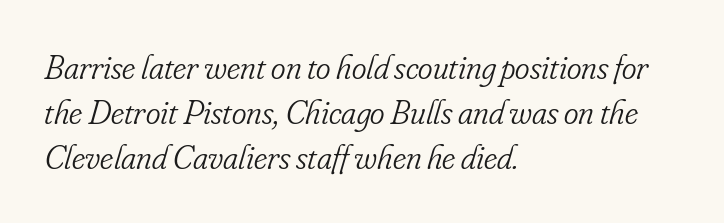
{"serif": "yes", "italic": "yes", "lean": "right", "slant_degrees": 16, "bold": "no", "weight": "light", "width": "condensed", "stroke_contrast": "low", "x_height": "small", "monospaced": "no", "underline": "no", "align": "left", "line_spacing": "normal", "line_spacing_ratio": 1.29, "letter_spacing": "normal", "letter_spacing_em": 0.0, "glyph_px": 35}
